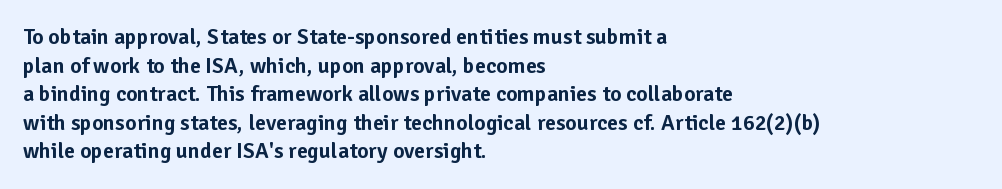
Q: Is the text italic (slanted)? A: No, it is upright.
Q: Is the text underlined? A: No.
Q: How is the paragraph aligned? A: Left-aligned.
Q: Is the spacing between letters normal or unusually wide? A: Normal.
Q: Is the spacing between lines tight, normal or loose? A: Normal.
